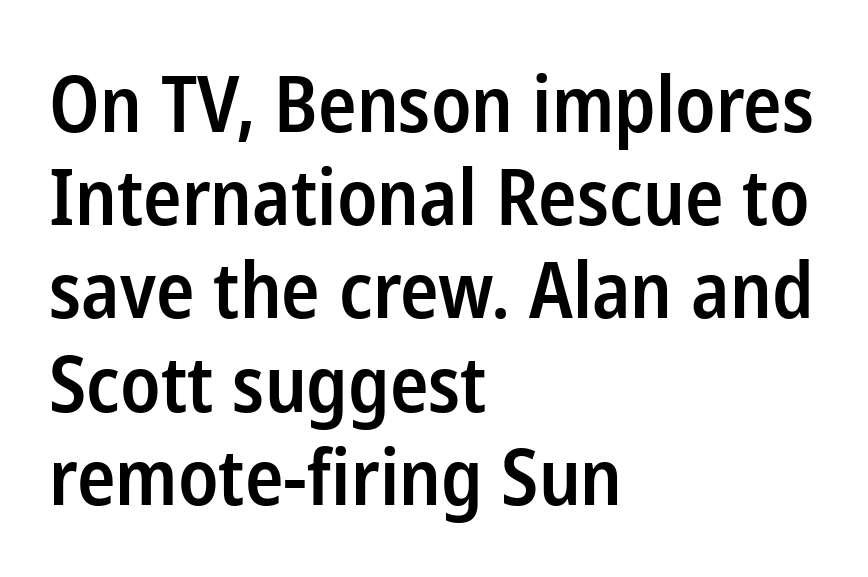
Q: Is the text bold? A: Semi-bold.
Q: Is the text italic (slanted)? A: No, it is upright.
Q: Is the typeface a serif or a sans-serif typeface? A: Sans-serif.
Q: Is the text underlined? A: No.
Q: How is the paragraph aligned? A: Left-aligned.
Q: Is the spacing between letters normal or unusually wide? A: Normal.
Q: Width (condensed, normal, or wide)? A: Condensed.
Q: Stroke contrast? A: Low.
Q: x-height? A: Medium.
Q: Monospaced? A: No.
